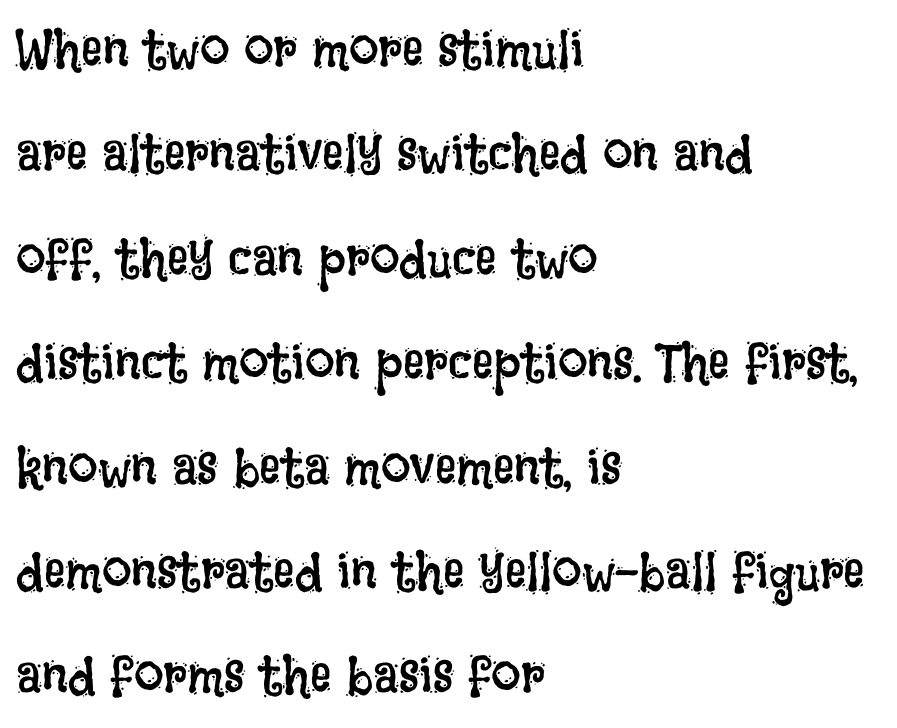
{"italic": "no", "bold": "no", "weight": "regular", "width": "condensed", "stroke_contrast": "low", "x_height": "large", "monospaced": "no", "underline": "no", "align": "left", "line_spacing": "loose", "line_spacing_ratio": 1.97, "letter_spacing": "normal", "letter_spacing_em": 0.0, "glyph_px": 53}
